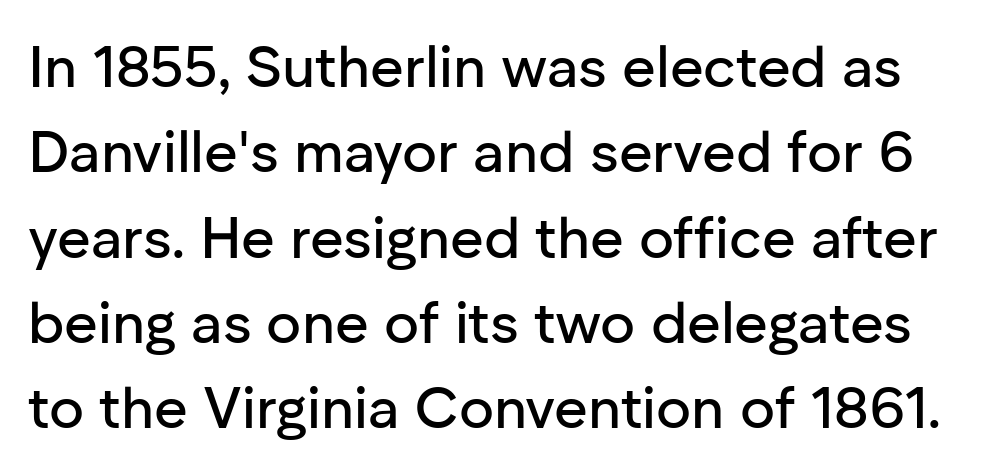
Q: Is the text italic (slanted)? A: No, it is upright.
Q: Is the typeface a serif or a sans-serif typeface? A: Sans-serif.
Q: Is the text underlined? A: No.
Q: Is the spacing between letters normal or unusually wide? A: Normal.
Q: Is the spacing between lines tight, normal or loose? A: Normal.
Q: Width (condensed, normal, or wide)? A: Normal.
Q: Stroke contrast? A: Low.
Q: x-height? A: Medium.
Q: Monospaced? A: No.
